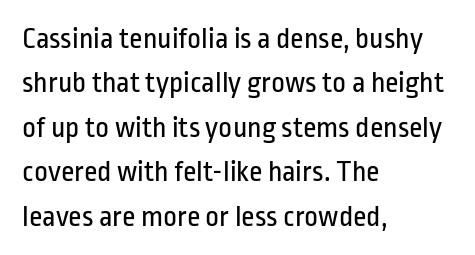
The image shows 30 px regular-weight, condensed sans-serif type, upright; set left-aligned, normal line spacing (1.48x), normal letter spacing, not underlined; low stroke contrast and a medium x-height.
